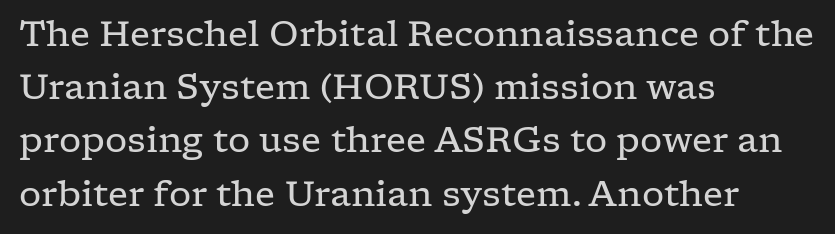
The words here are not underlined. Is the block centered? No — it sits flush against the left margin. Quick note: interline space is typical. Examine the stroke ends and you'll spot serifs. Ascenders rise straight up at ninety degrees. The typeface has the unassuming heft of standard copy or less.
